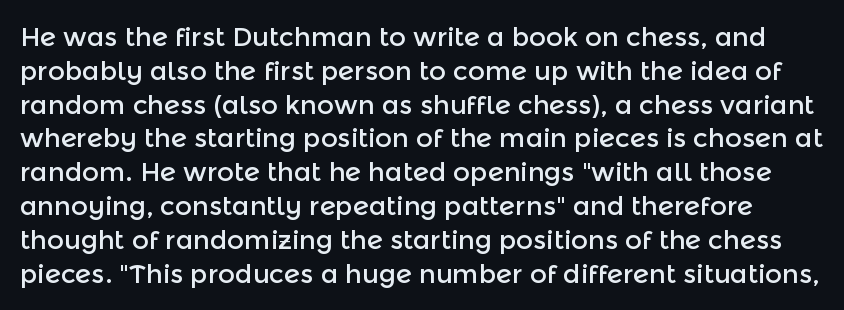
{"italic": "no", "underline": "no", "line_spacing": "normal", "line_spacing_ratio": 1.3, "letter_spacing": "normal", "letter_spacing_em": 0.0, "glyph_px": 26}
